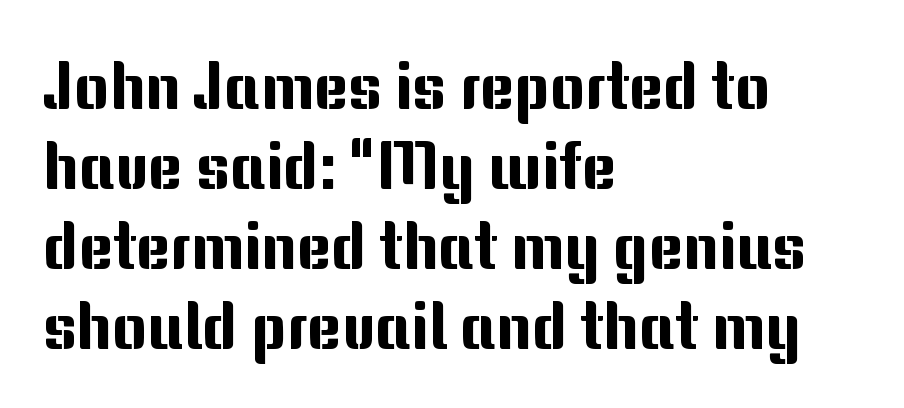
Horizontally, the lines are justified to the leading edge only. Ascenders rise straight up at ninety degrees. Think of a printed novel: that variable character pitch is what you see here. How are the letters spaced? Ordinarily, with no added tracking. The text was rendered using a sans face with plain stroke endings.
